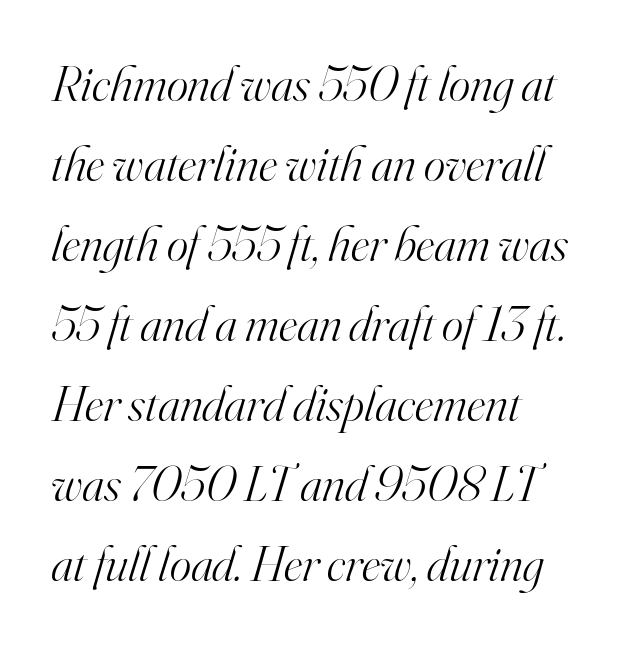
{"serif": "yes", "italic": "yes", "lean": "right", "slant_degrees": 16, "bold": "no", "weight": "light", "width": "normal", "stroke_contrast": "high", "x_height": "small", "monospaced": "no", "underline": "no", "align": "left", "line_spacing": "normal", "line_spacing_ratio": 1.57, "letter_spacing": "normal", "letter_spacing_em": 0.0, "glyph_px": 51}
